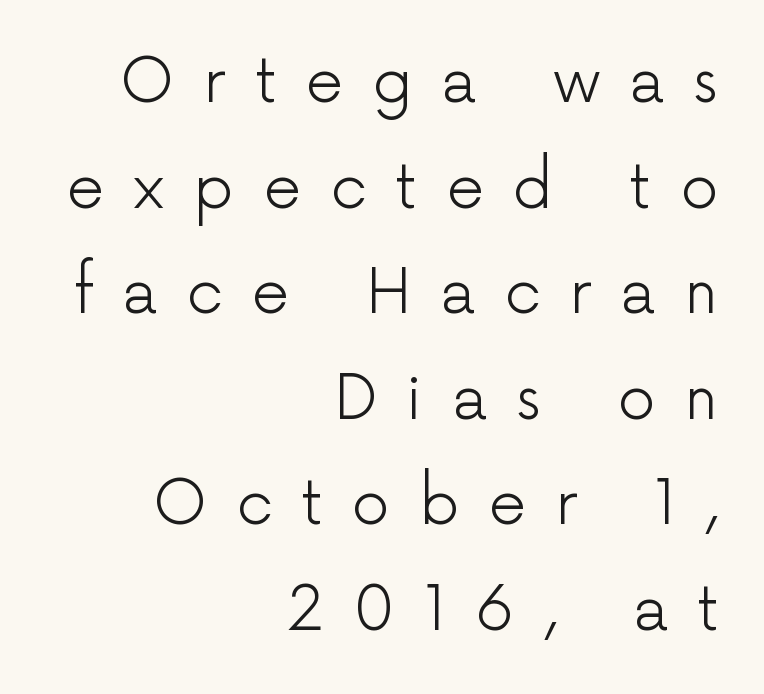
The image shows 60 px light sans-serif type, upright; set right-aligned, line spacing 1.76x, unusually wide letter spacing (+0.48 em), not underlined; low stroke contrast and a medium x-height.
